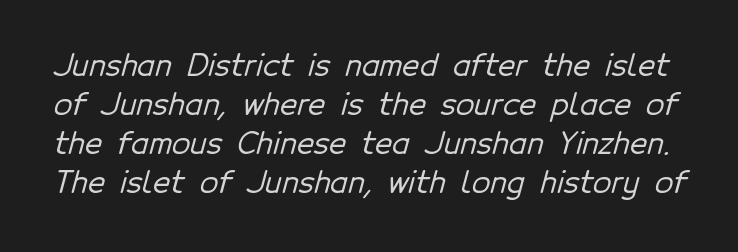
{"serif": "no", "width": "normal", "stroke_contrast": "low", "x_height": "medium", "monospaced": "no", "underline": "no", "line_spacing": "normal", "line_spacing_ratio": 1.3, "letter_spacing": "normal", "letter_spacing_em": 0.0, "glyph_px": 30}
